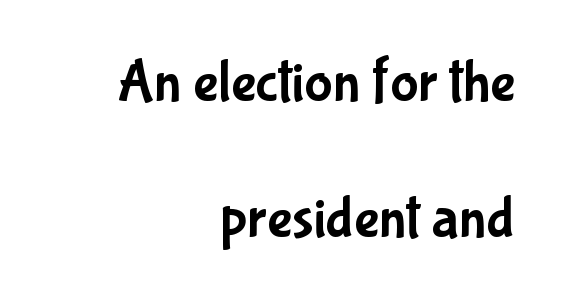
There is no visible air inserted between adjacent glyphs. Each letter's strokes conclude bluntly, with no projecting serifs. The area under the type is left untouched. A typesetter would call this proportional, since set widths differ per character.
